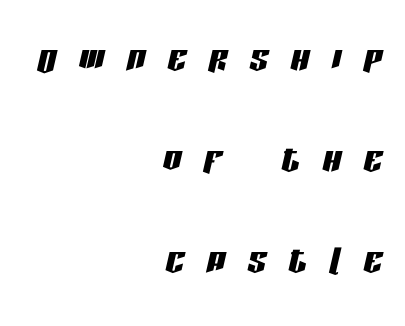
An italicized treatment has been applied to the whole sample. Teacher's note: observe the even right margin — that is flush-right alignment. Is this a fixed-width face? No — the glyphs have proportional, varying widths. In terms of letterspacing, this is a distinctly airy, spread setting. Descender tails drop into unmarked territory.
